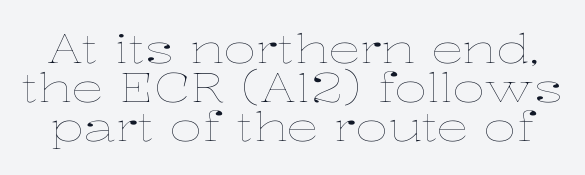
{"italic": "no", "bold": "no", "weight": "thin", "width": "wide", "stroke_contrast": "low", "x_height": "medium", "monospaced": "no", "underline": "no", "line_spacing": "tight", "line_spacing_ratio": 0.98, "letter_spacing": "normal", "letter_spacing_em": 0.0, "glyph_px": 40}
